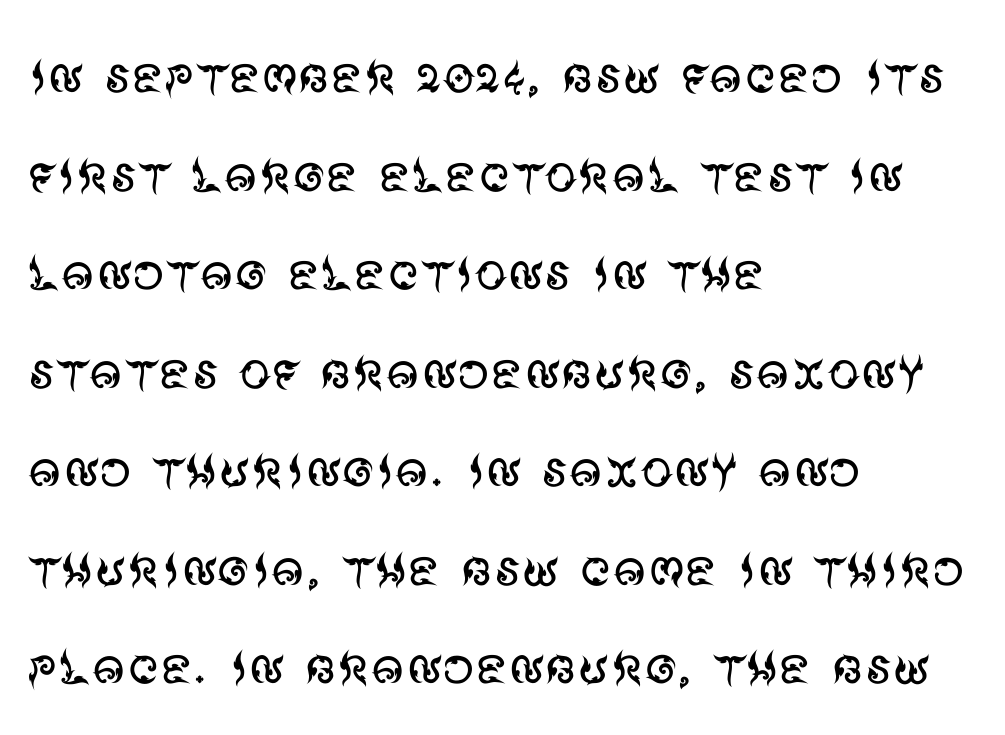
The image shows 64 px regular-weight sans-serif type, upright; set left-aligned, normal line spacing (1.54x), normal letter spacing, not underlined; medium stroke contrast and a large x-height.
